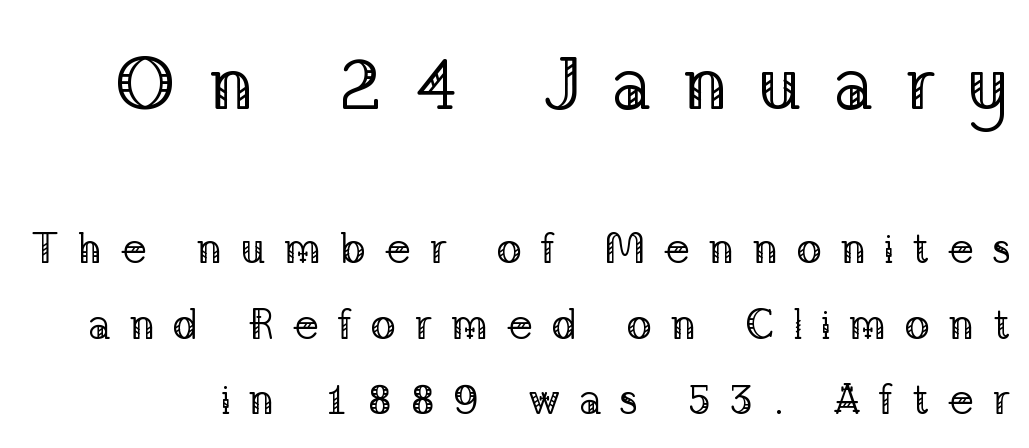
The image shows 75 px regular-weight serif type, upright; set line spacing 1.76x, unusually wide letter spacing (+0.41 em), not underlined; the first (top) block is 1.74x larger; low stroke contrast and a medium x-height.
